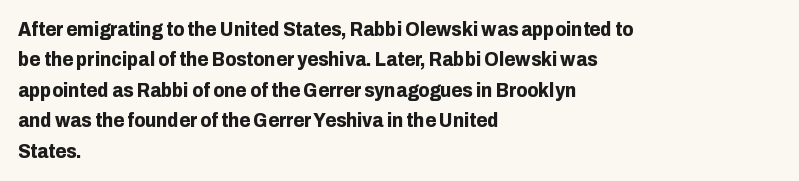
Q: Is the text bold? A: Yes.
Q: Is the text italic (slanted)? A: No, it is upright.
Q: Is the text underlined? A: No.
Q: How is the paragraph aligned? A: Left-aligned.
Q: Is the spacing between letters normal or unusually wide? A: Normal.
Q: Is the spacing between lines tight, normal or loose? A: Normal.
